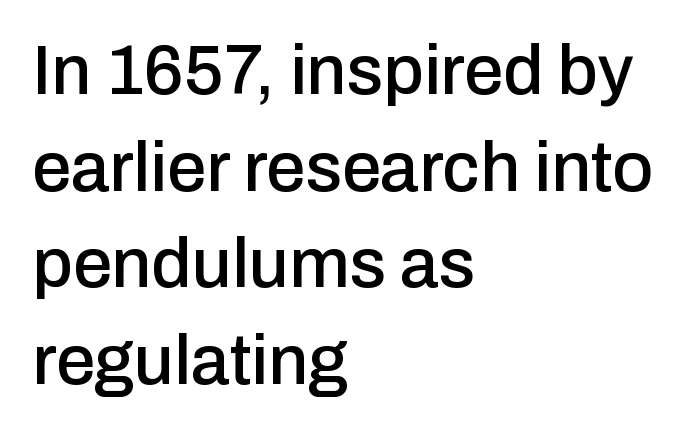
Do the characters align in a grid? No, the font is proportional. This is sans-serif lettering, the kind often seen on screens and signage. Vertical spacing — default. Rendered with straight, roman letterforms. Spacing between characters is what you'd get straight out of the box.
